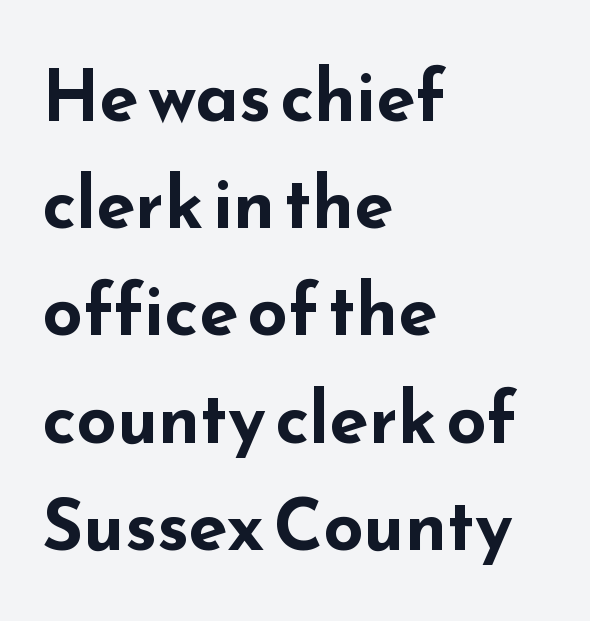
{"serif": "no", "italic": "no", "bold": "yes", "weight": "bold", "width": "wide", "stroke_contrast": "low", "x_height": "small", "monospaced": "no", "underline": "no", "align": "left", "line_spacing": "normal", "line_spacing_ratio": 1.51, "letter_spacing": "normal", "letter_spacing_em": 0.0, "glyph_px": 71}
